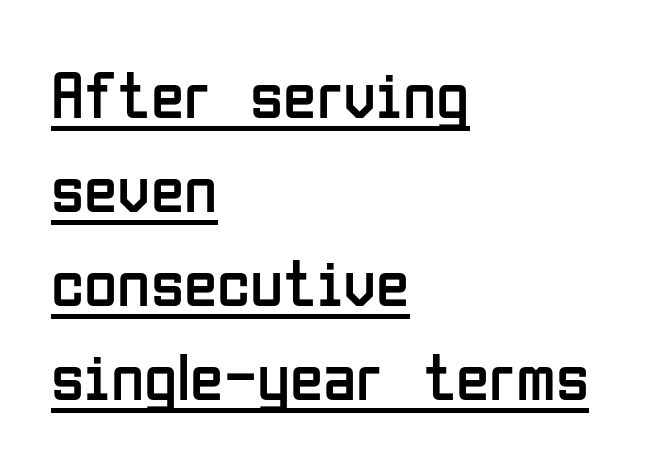
{"serif": "no", "italic": "no", "bold": "no", "weight": "regular", "width": "condensed", "stroke_contrast": "low", "x_height": "medium", "monospaced": "no", "underline": "yes", "align": "left", "line_spacing": "normal", "line_spacing_ratio": 1.38, "letter_spacing": "normal", "letter_spacing_em": 0.0, "glyph_px": 68}
